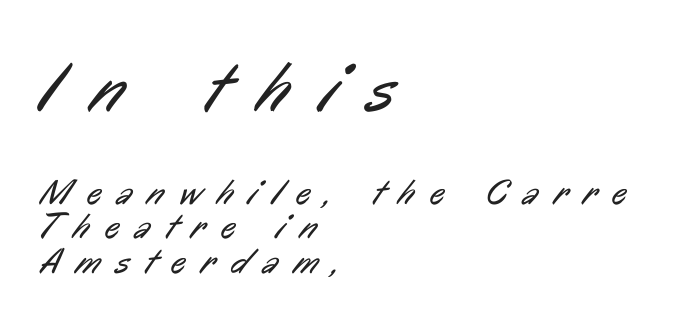
Q: Is the text bold? A: No.
Q: Is the typeface a serif or a sans-serif typeface? A: Sans-serif.
Q: Is the text underlined? A: No.
Q: How is the paragraph aligned? A: Left-aligned.
Q: Is the spacing between letters normal or unusually wide? A: Unusually wide.
Q: Is the spacing between lines tight, normal or loose? A: Tight.
Q: Which block of text is set in a larger size, the first (top) or the second (bottom)? A: The first (top) one.
Q: Width (condensed, normal, or wide)? A: Condensed.
Q: Stroke contrast? A: Low.
Q: x-height? A: Medium.
Q: Monospaced? A: No.
